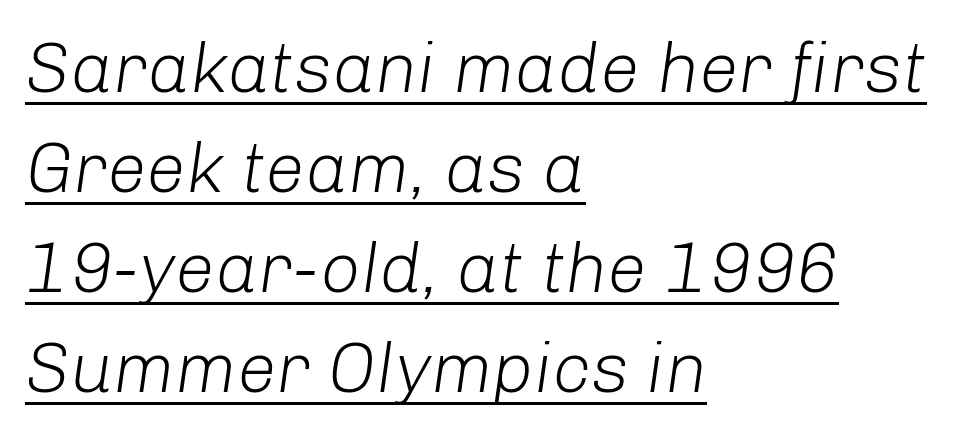
{"italic": "yes", "lean": "right", "slant_degrees": 8, "bold": "no", "weight": "light", "width": "normal", "stroke_contrast": "low", "x_height": "medium", "monospaced": "no", "underline": "yes", "align": "left", "line_spacing": "normal", "line_spacing_ratio": 1.41, "letter_spacing": "normal", "letter_spacing_em": 0.0, "glyph_px": 71}
